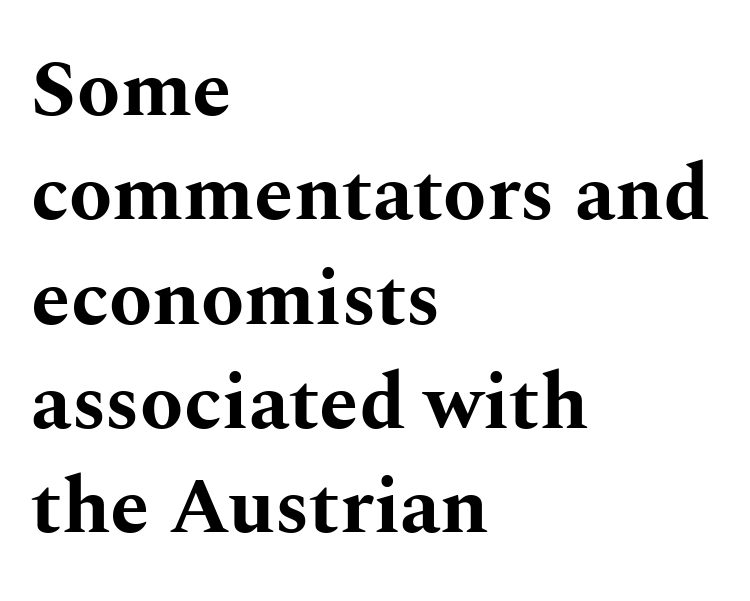
Q: Is the text bold? A: Yes.
Q: Is the text italic (slanted)? A: No, it is upright.
Q: Is the typeface a serif or a sans-serif typeface? A: Serif.
Q: Is the text underlined? A: No.
Q: How is the paragraph aligned? A: Left-aligned.
Q: Is the spacing between letters normal or unusually wide? A: Normal.
Q: Is the spacing between lines tight, normal or loose? A: Normal.
Q: Width (condensed, normal, or wide)? A: Wide.
Q: Stroke contrast? A: Medium.
Q: x-height? A: Medium.
Q: Monospaced? A: No.
